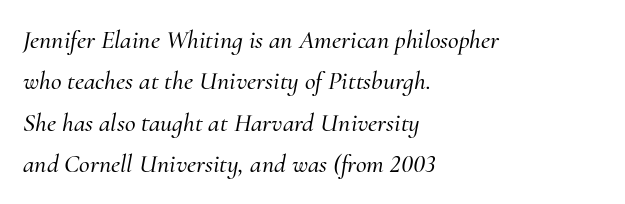
The image shows 26 px text type, italic (leaning right); set left-aligned, normal line spacing (1.59x), normal letter spacing, not underlined.
